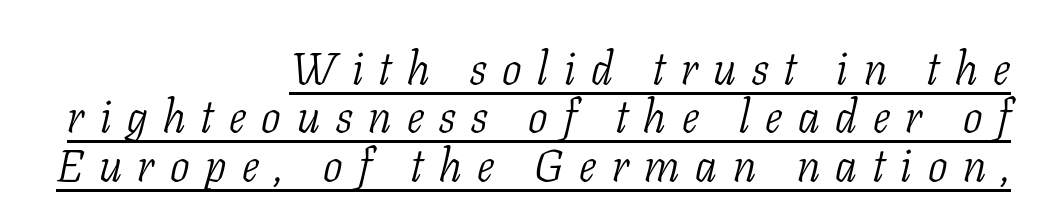
The face used here is proportionally spaced, like ordinary book or web type. The block of text is dense from top to bottom, with scant space between rows. The horizontal fit of the characters is loose and conspicuously gappy. Somebody hit Ctrl+U on this one — the words are underlined. In terms of letterform style, serifs are clearly present.
